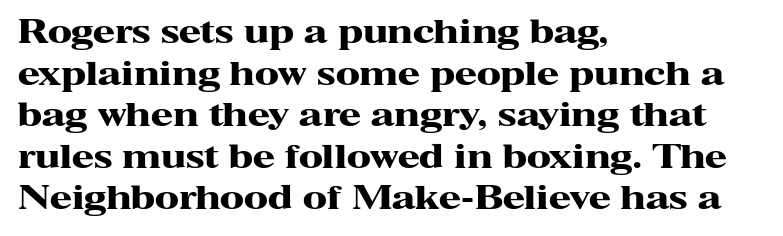
These lines carry a lot of weight — the face is fully bold. This rendering features lettering with no underline. Does extra space separate the letters? No, they use regular spacing. Typographically, this falls in the serif category. Leading matches the norm, producing a regular column.
